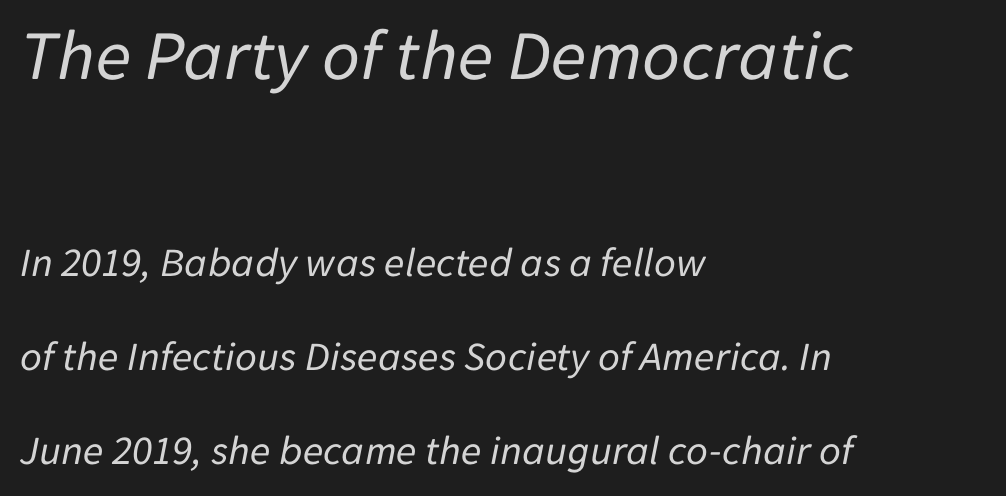
The image shows 73 px regular-weight type, italic (leaning right); set left-aligned, loose line spacing (2.24x), normal letter spacing, not underlined; the first (top) block is 1.74x larger; low stroke contrast and a medium x-height.
